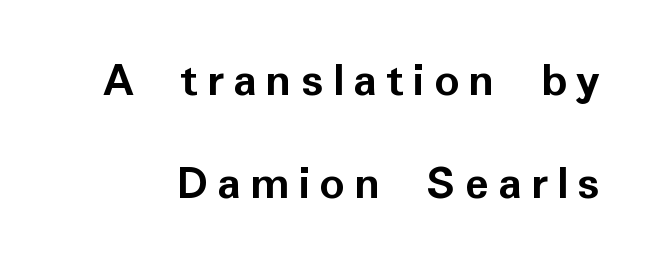
The image shows 50 px semibold sans-serif type, upright; set loose line spacing (2.07x), not underlined; low stroke contrast and a medium x-height.
